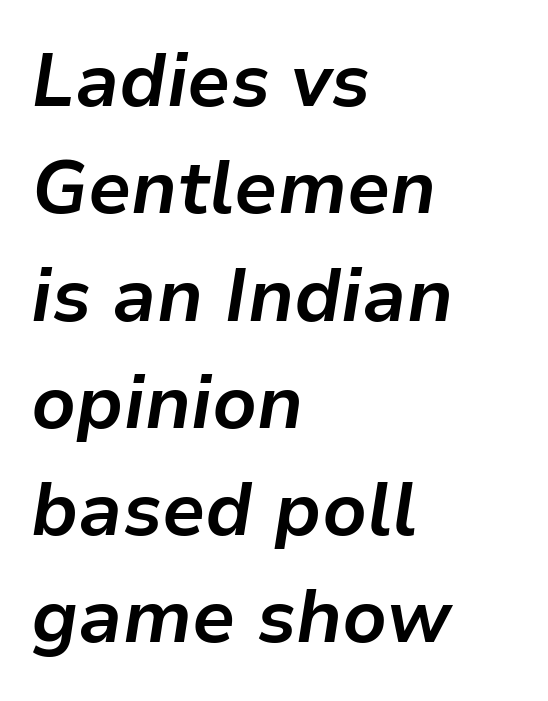
The image shows 74 px bold type, italic (leaning right); set left-aligned, normal line spacing (1.45x), normal letter spacing, not underlined; low stroke contrast and a medium x-height.
